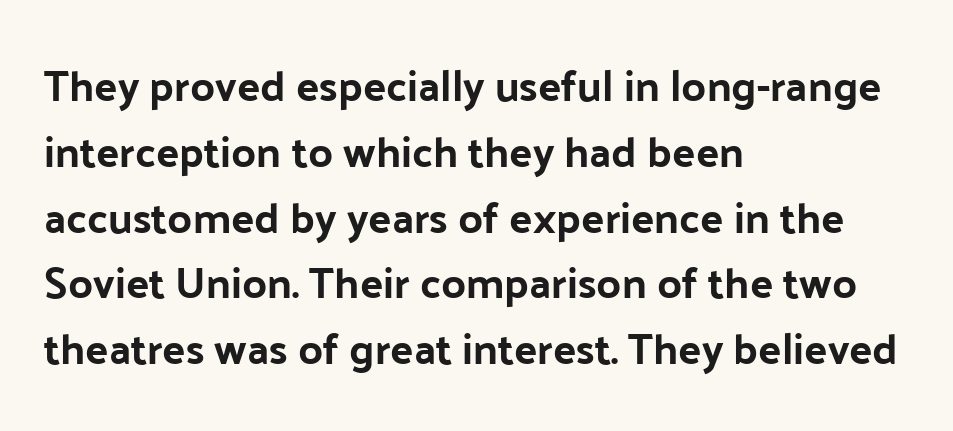
The image shows 43 px sans-serif type, upright; set left-aligned, normal line spacing (1.53x), normal letter spacing, not underlined; low stroke contrast and a medium x-height.
